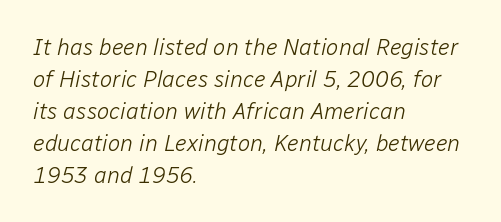
These lines stack with their left ends in a neat column. Think standard paragraph weight, or any step lighter than that. Here the glyphs are tracked normally, forming tight word shapes. This rendering features lettering with no underline. Notice how descenders clear the ascenders below comfortably — that's standard leading. The text carries the slant typical of an italic or oblique font.
